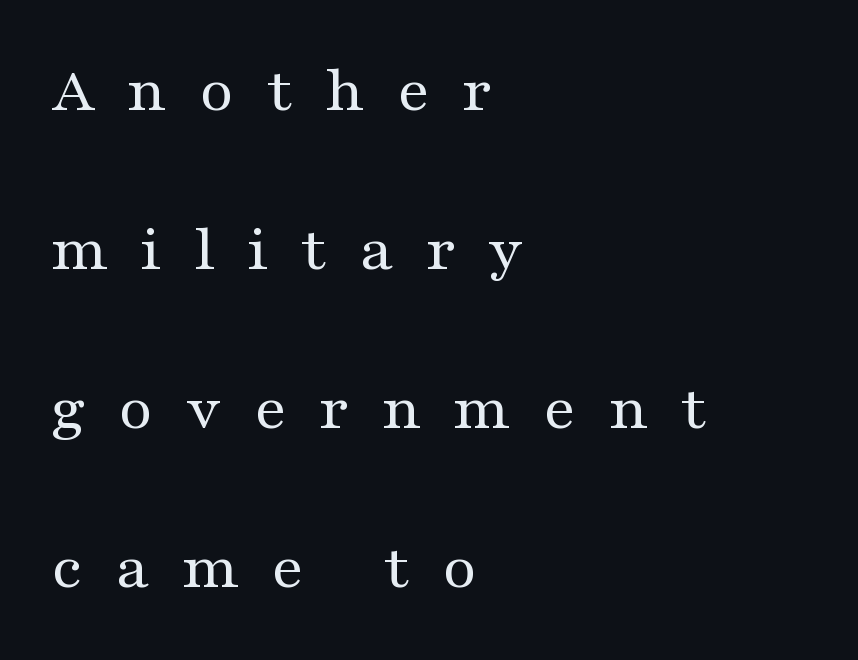
Q: Is the text bold? A: No.
Q: Is the text italic (slanted)? A: No, it is upright.
Q: Is the typeface a serif or a sans-serif typeface? A: Serif.
Q: Is the text underlined? A: No.
Q: How is the paragraph aligned? A: Left-aligned.
Q: Is the spacing between letters normal or unusually wide? A: Unusually wide.
Q: Is the spacing between lines tight, normal or loose? A: Loose.
Q: Width (condensed, normal, or wide)? A: Wide.
Q: Stroke contrast? A: Medium.
Q: x-height? A: Medium.
Q: Monospaced? A: No.
